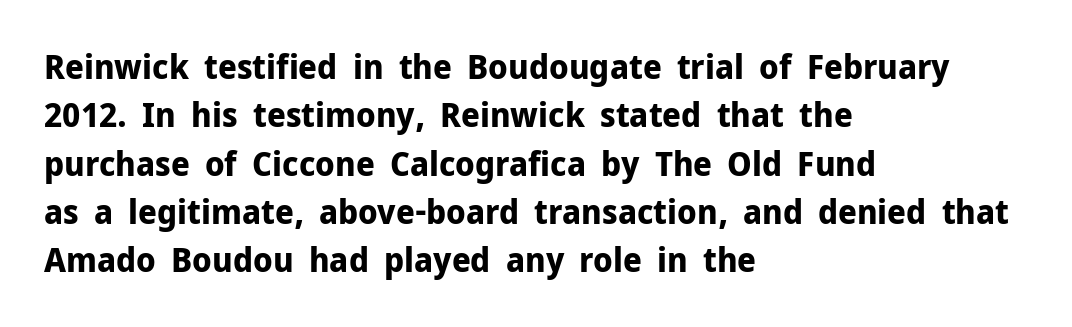
Q: Is the text bold? A: Yes.
Q: Is the text italic (slanted)? A: No, it is upright.
Q: Is the typeface a serif or a sans-serif typeface? A: Sans-serif.
Q: Is the text underlined? A: No.
Q: How is the paragraph aligned? A: Left-aligned.
Q: Is the spacing between letters normal or unusually wide? A: Normal.
Q: Is the spacing between lines tight, normal or loose? A: Normal.
Q: Width (condensed, normal, or wide)? A: Normal.
Q: Stroke contrast? A: Low.
Q: x-height? A: Medium.
Q: Monospaced? A: No.
